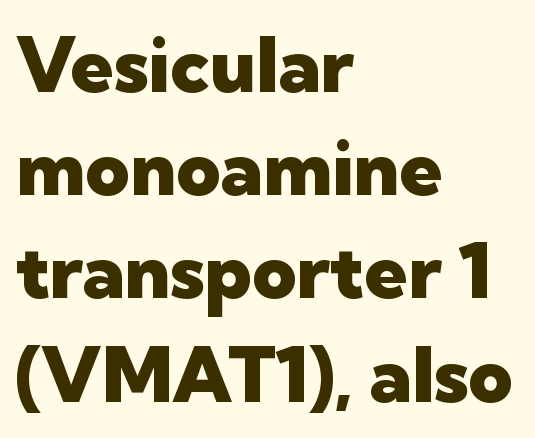
The ragged edge is on the right, which tells us the setting is flush left. The space between consecutive lines is moderate. The letters stand straight up with perfectly vertical stems. The face used here is rendered with its standard letterfit. A clean baseline with only descenders dipping below it. Nothing sits at the stroke ends, so this counts as sans-serif.
